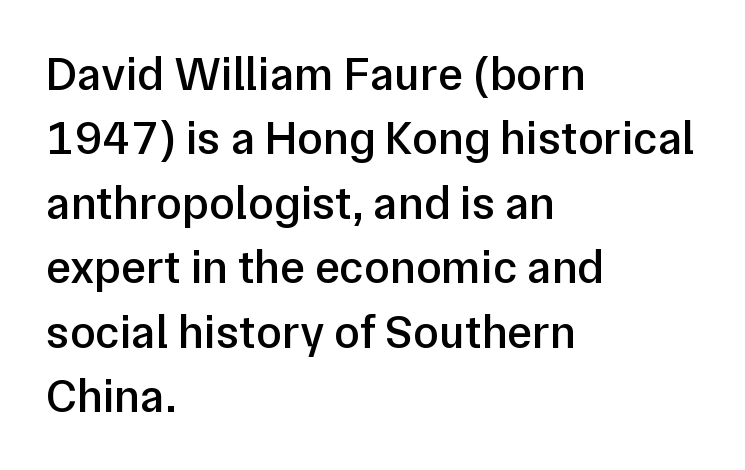
This is the in-between weight designers call semibold or demi. The compositor pushed each line to the left boundary. This rendering employs a face without finishing strokes, i.e., a sans-serif. Honestly, there is no underline to notice here at all. The letterforms sit shoulder to shoulder at normal distance. Do the letters lean? They stand straight.
